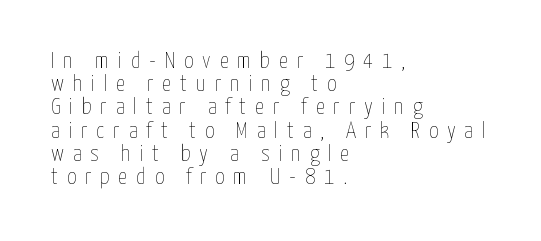
The image shows 23 px text type, upright; set left-aligned, tight line spacing (1.01x), unusually wide letter spacing (+0.38 em), not underlined.
